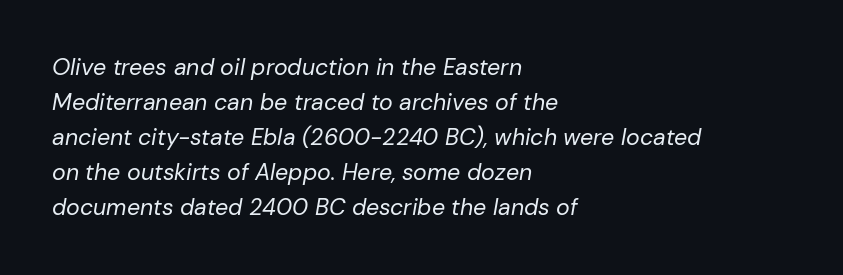
Q: Is the text bold? A: No.
Q: Is the text italic (slanted)? A: Yes, it leans right by about 10 degrees.
Q: Is the text underlined? A: No.
Q: How is the paragraph aligned? A: Left-aligned.
Q: Is the spacing between letters normal or unusually wide? A: Normal.
Q: Is the spacing between lines tight, normal or loose? A: Normal.
